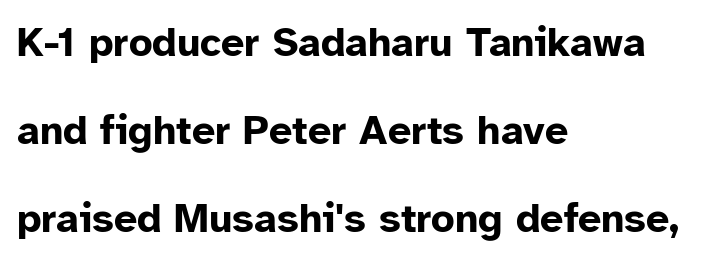
The image shows 41 px bold sans-serif type, upright; set left-aligned, loose line spacing (2.15x), normal letter spacing, not underlined; low stroke contrast and a medium x-height.
